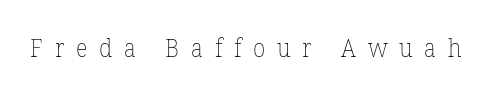
{"italic": "no", "bold": "no", "underline": "no", "letter_spacing": "wide", "letter_spacing_em": 0.47, "glyph_px": 25}
